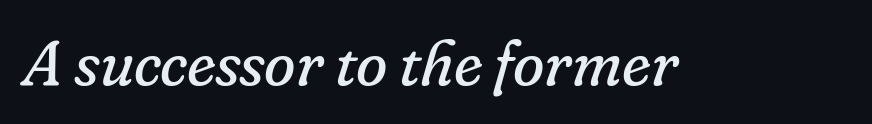
Q: Is the text bold? A: No.
Q: Is the text italic (slanted)? A: Yes, it leans right by about 16 degrees.
Q: Is the typeface a serif or a sans-serif typeface? A: Serif.
Q: Is the text underlined? A: No.
Q: Is the spacing between letters normal or unusually wide? A: Normal.
Q: Width (condensed, normal, or wide)? A: Normal.
Q: Stroke contrast? A: Low.
Q: x-height? A: Small.
Q: Monospaced? A: No.
